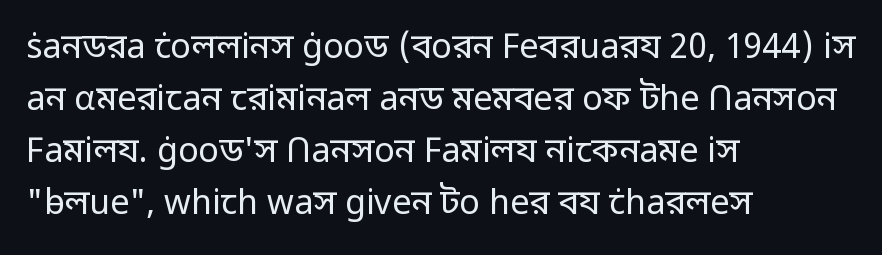
The image shows 34 px regular-weight sans-serif type, upright; set left-aligned, normal line spacing (1.53x), normal letter spacing, not underlined; low stroke contrast and a medium x-height.
